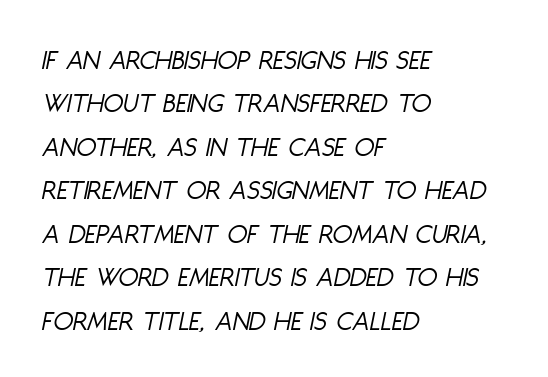
Notice how the passage keeps a crisp vertical edge on the left only. This block has exactly the height ordinary leading produces. A typesetter would call this proportional, since set widths differ per character. Underlining? Definitely not there.
